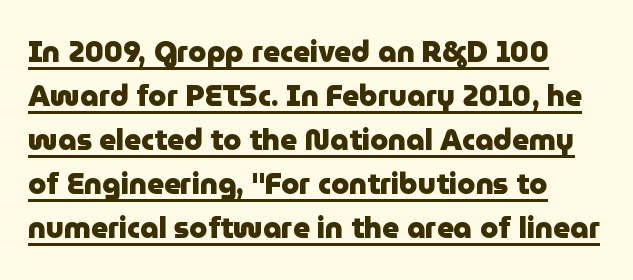
The image shows 29 px heavy sans-serif type, upright; set left-aligned, normal line spacing (1.52x), normal letter spacing, underlined; low stroke contrast and a medium x-height.
